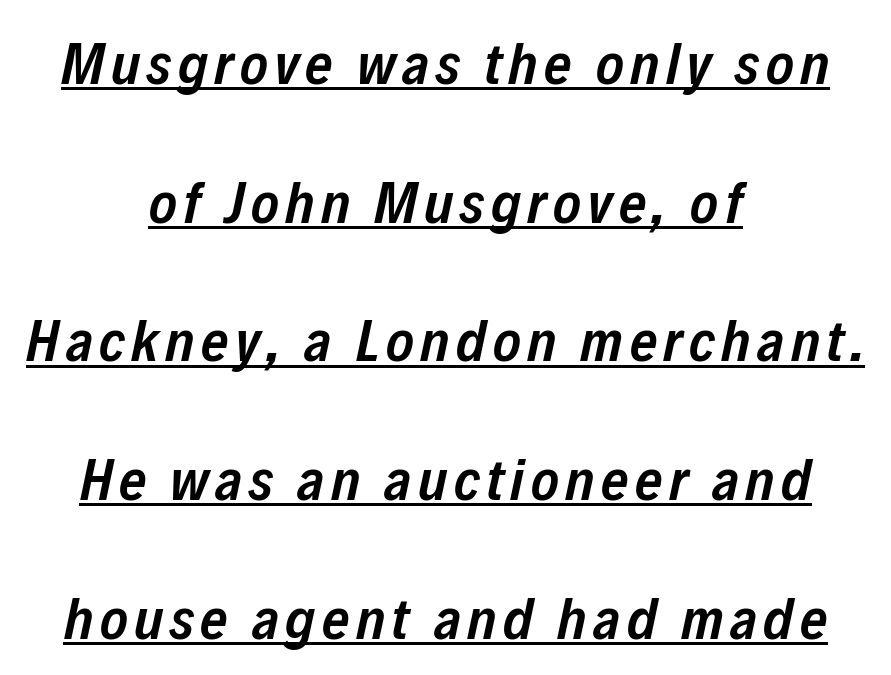
These lines were composed using italics. Notice how a bar underscores the lettering throughout. Summary of weight: moderately heavy, a semibold. Compared with typical paragraphs, the rows here are farther apart. The passage shown is typed in a proportional face where columns would drift.
